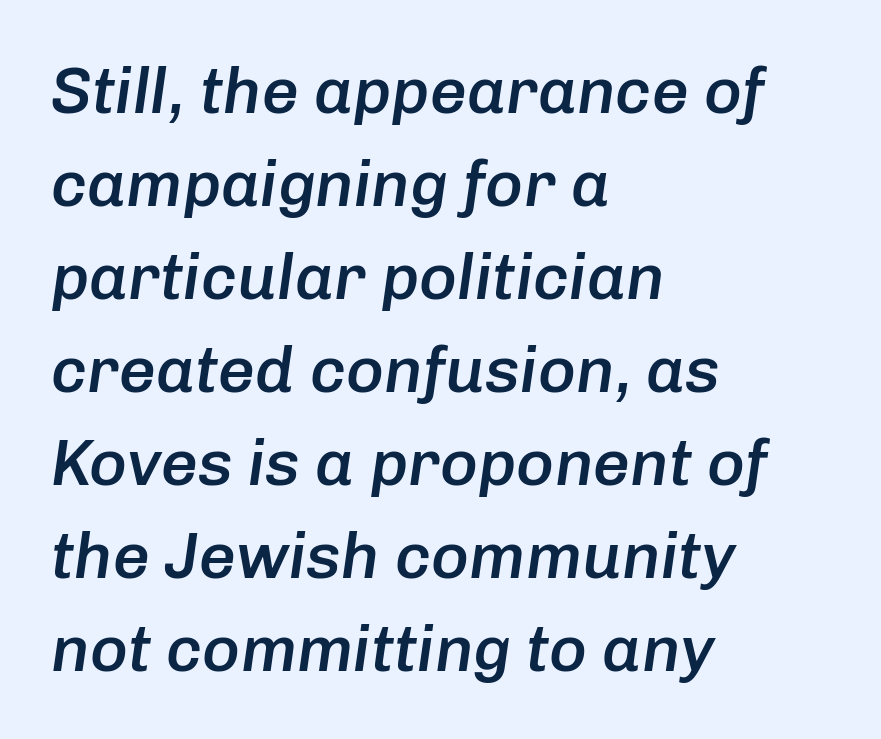
{"italic": "yes", "lean": "right", "slant_degrees": 8, "bold": "semi", "weight": "semibold", "width": "normal", "stroke_contrast": "low", "x_height": "medium", "monospaced": "no", "underline": "no", "align": "left", "line_spacing": "normal", "line_spacing_ratio": 1.43, "letter_spacing": "normal", "letter_spacing_em": 0.0, "glyph_px": 65}
